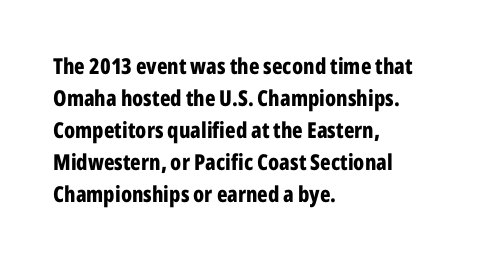
The image shows 22 px bold type, upright; set left-aligned, normal line spacing (1.45x), normal letter spacing, not underlined.
